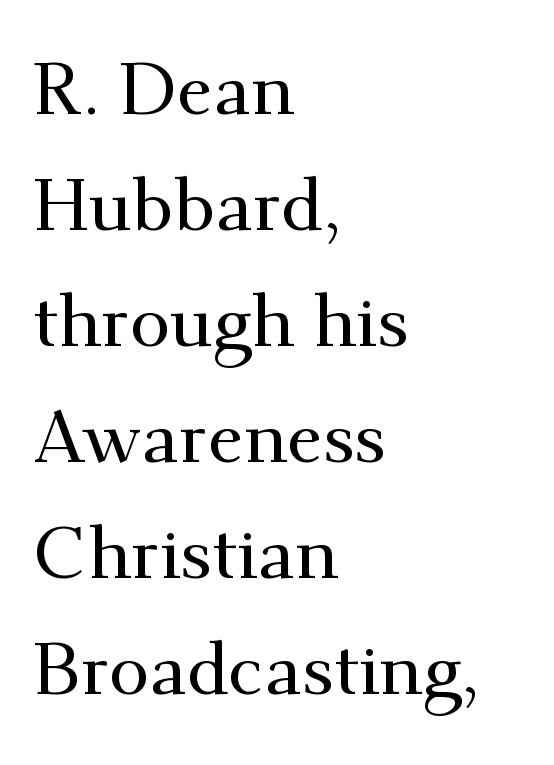
The image shows 73 px serif type, upright; set left-aligned, normal line spacing (1.59x), normal letter spacing, not underlined; medium stroke contrast and a small x-height.
